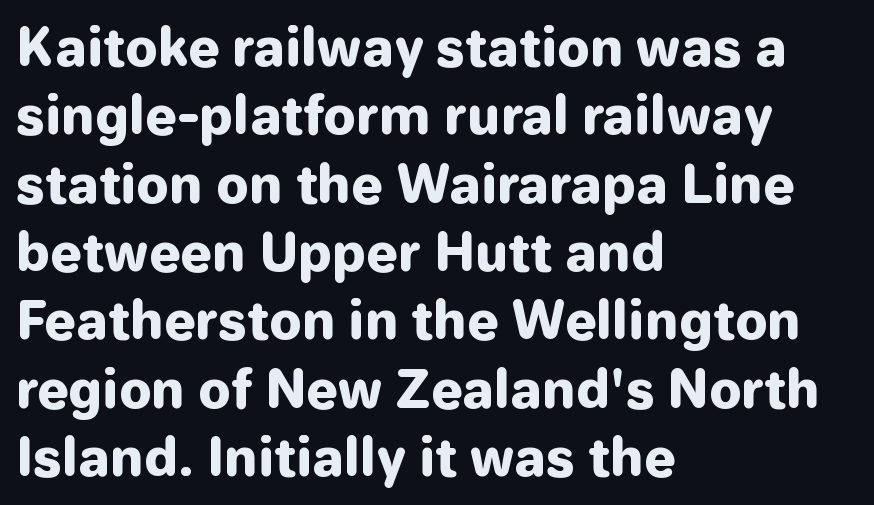
The image shows 51 px heavy sans-serif type, upright; set left-aligned, normal line spacing (1.34x), normal letter spacing, not underlined; low stroke contrast and a medium x-height.
